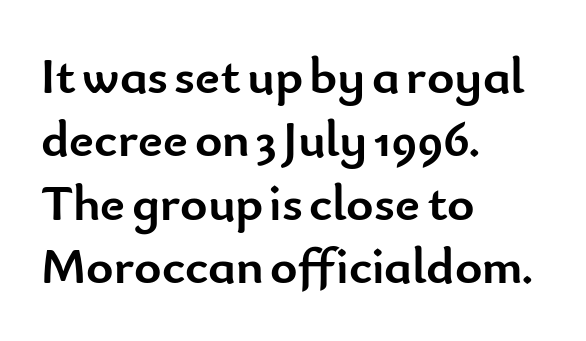
A full-strength bold gives these letters their thick strokes. Every stem runs plumb, perpendicular to the baseline. What stands out about the letter spacing? Nothing — it is the standard amount. You can tell from the bare stems that sans-serif type was used. Unmarked baselines from the first word to the last.
